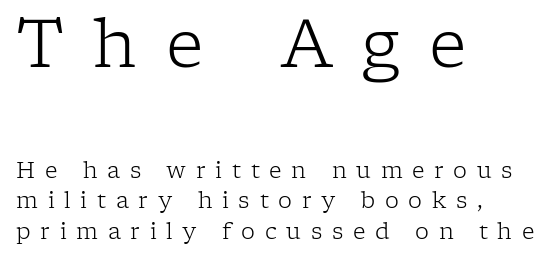
Q: Is the text bold? A: No.
Q: Is the text italic (slanted)? A: No, it is upright.
Q: Is the typeface a serif or a sans-serif typeface? A: Serif.
Q: Is the text underlined? A: No.
Q: How is the paragraph aligned? A: Left-aligned.
Q: Is the spacing between letters normal or unusually wide? A: Unusually wide.
Q: Is the spacing between lines tight, normal or loose? A: Normal.
Q: Which block of text is set in a larger size, the first (top) or the second (bottom)? A: The first (top) one.
Q: Width (condensed, normal, or wide)? A: Normal.
Q: Stroke contrast? A: Low.
Q: x-height? A: Medium.
Q: Monospaced? A: No.
